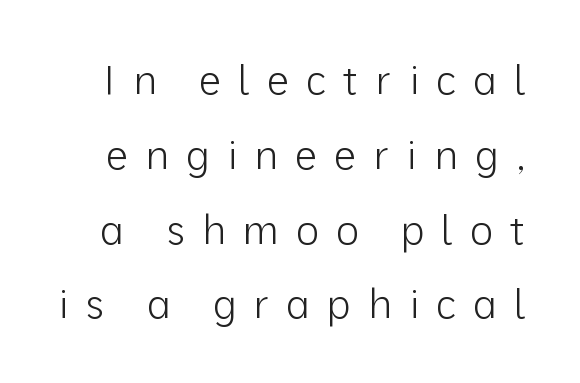
The image shows 40 px light sans-serif type, upright; set line spacing 1.87x, unusually wide letter spacing (+0.42 em), not underlined; low stroke contrast and a medium x-height.
